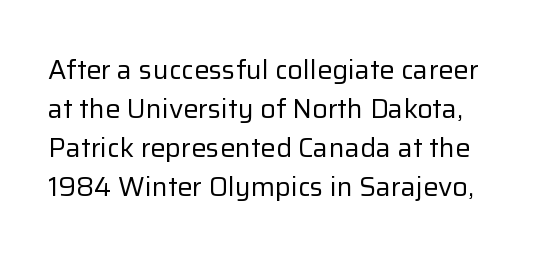
{"italic": "no", "bold": "no", "underline": "no", "line_spacing": "normal", "line_spacing_ratio": 1.45, "letter_spacing": "normal", "letter_spacing_em": 0.0, "glyph_px": 27}
